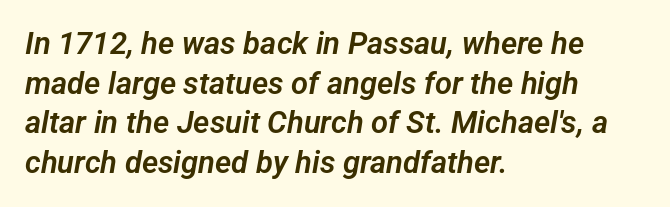
{"serif": "no", "width": "normal", "stroke_contrast": "low", "x_height": "medium", "monospaced": "no", "underline": "no", "align": "left", "line_spacing": "normal", "line_spacing_ratio": 1.28, "letter_spacing": "normal", "letter_spacing_em": 0.0, "glyph_px": 31}
